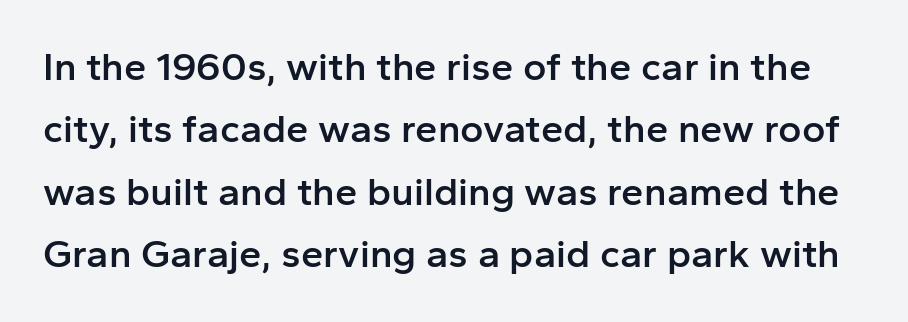
Q: Is the text bold? A: Semi-bold.
Q: Is the text italic (slanted)? A: No, it is upright.
Q: Is the typeface a serif or a sans-serif typeface? A: Sans-serif.
Q: Is the text underlined? A: No.
Q: Is the spacing between letters normal or unusually wide? A: Normal.
Q: Is the spacing between lines tight, normal or loose? A: Normal.
Q: Width (condensed, normal, or wide)? A: Normal.
Q: Stroke contrast? A: Low.
Q: x-height? A: Medium.
Q: Monospaced? A: No.
